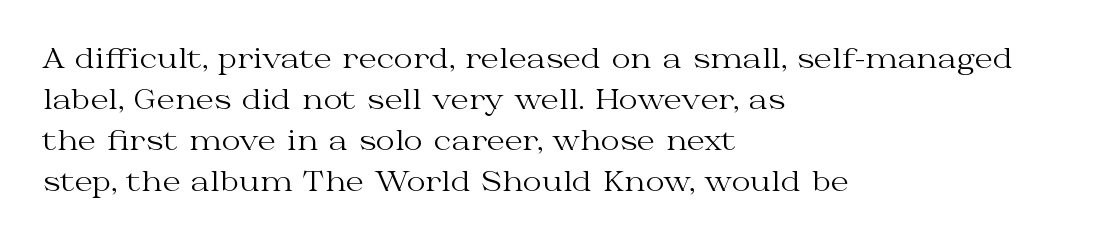
{"italic": "no", "bold": "no", "underline": "no", "align": "left", "line_spacing": "normal", "line_spacing_ratio": 1.58, "letter_spacing": "normal", "letter_spacing_em": 0.0, "glyph_px": 26}
